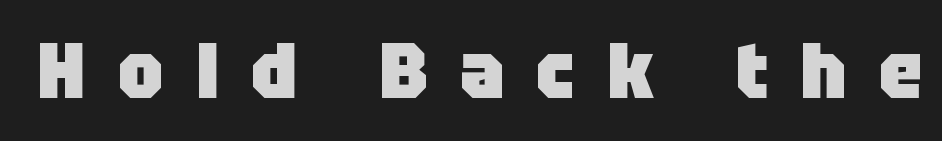
The image shows 79 px heavy sans-serif type, upright; set unusually wide letter spacing (+0.41 em), not underlined; low stroke contrast and a large x-height.
